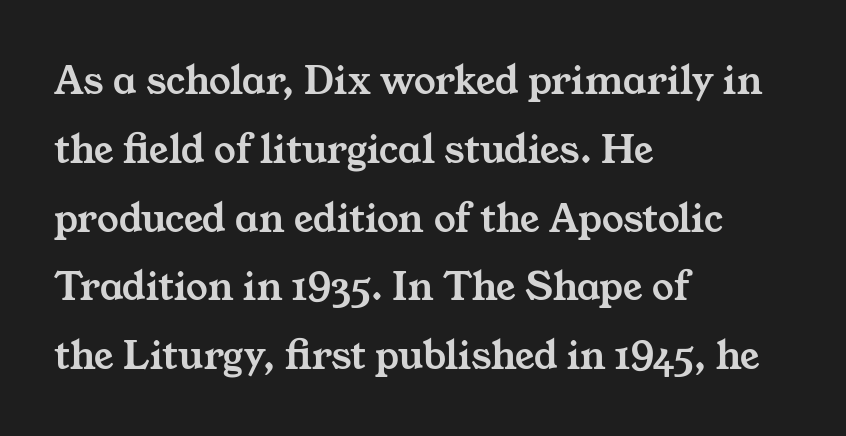
The image shows 43 px wide serif type; set left-aligned, normal line spacing (1.6x), normal letter spacing, not underlined; medium stroke contrast and a medium x-height.
